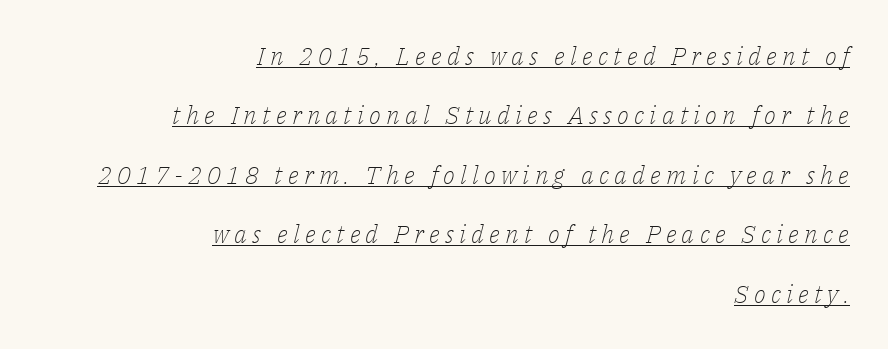
Q: Is the text bold? A: No.
Q: Is the text italic (slanted)? A: Yes, it leans right by about 14 degrees.
Q: Is the text underlined? A: Yes.
Q: How is the paragraph aligned? A: Right-aligned.
Q: Is the spacing between letters normal or unusually wide? A: Unusually wide.
Q: Is the spacing between lines tight, normal or loose? A: Loose.
